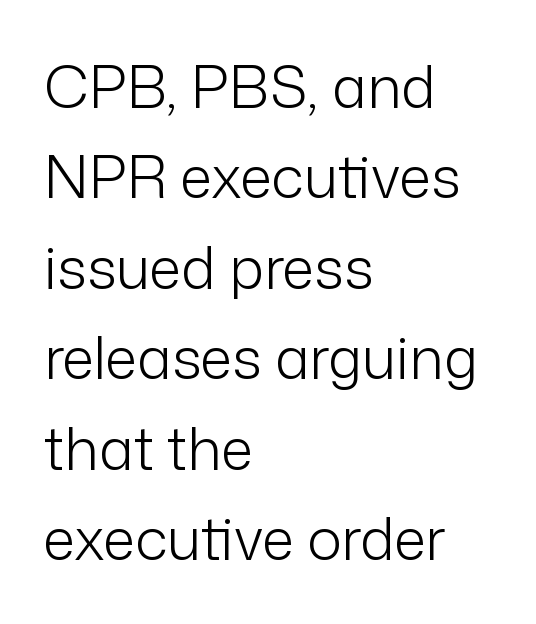
{"serif": "no", "italic": "no", "bold": "no", "weight": "light", "width": "normal", "stroke_contrast": "low", "x_height": "medium", "monospaced": "no", "underline": "no", "align": "left", "line_spacing": "normal", "line_spacing_ratio": 1.56, "letter_spacing": "normal", "letter_spacing_em": 0.0, "glyph_px": 58}
